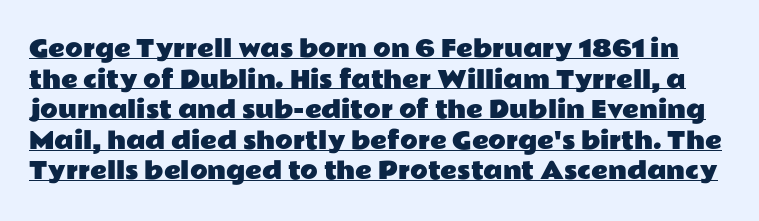
Q: Is the text italic (slanted)? A: No, it is upright.
Q: Is the text underlined? A: Yes.
Q: Is the spacing between letters normal or unusually wide? A: Normal.
Q: Is the spacing between lines tight, normal or loose? A: Normal.
